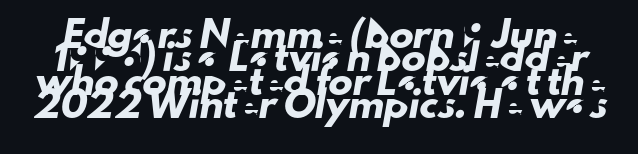
{"underline": "no", "line_spacing": "tight", "line_spacing_ratio": 0.97, "letter_spacing": "normal", "letter_spacing_em": 0.0, "glyph_px": 24}
